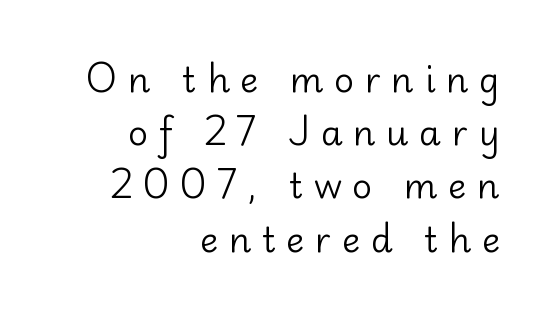
{"serif": "no", "italic": "no", "bold": "no", "weight": "regular", "width": "normal", "stroke_contrast": "low", "x_height": "small", "monospaced": "no", "underline": "no", "align": "right", "line_spacing": "normal", "line_spacing_ratio": 1.52, "letter_spacing": "wide", "letter_spacing_em": 0.3, "glyph_px": 35}
